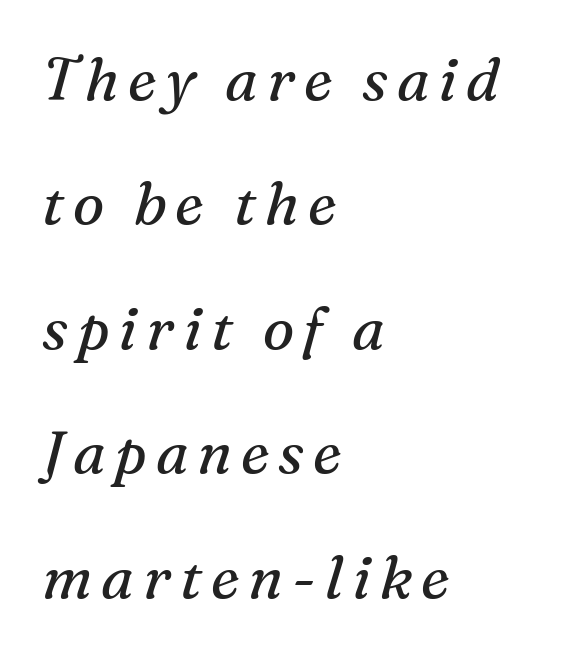
{"serif": "yes", "italic": "yes", "lean": "right", "slant_degrees": 16, "bold": "no", "weight": "regular", "width": "normal", "stroke_contrast": "medium", "x_height": "medium", "monospaced": "no", "underline": "no", "align": "left", "line_spacing": "loose", "line_spacing_ratio": 2.11, "glyph_px": 59}
